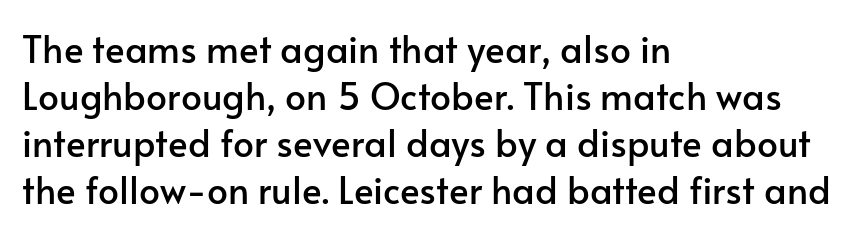
{"serif": "no", "italic": "no", "width": "normal", "stroke_contrast": "low", "x_height": "small", "monospaced": "no", "underline": "no", "align": "left", "line_spacing": "normal", "line_spacing_ratio": 1.27, "letter_spacing": "normal", "letter_spacing_em": 0.0, "glyph_px": 37}
